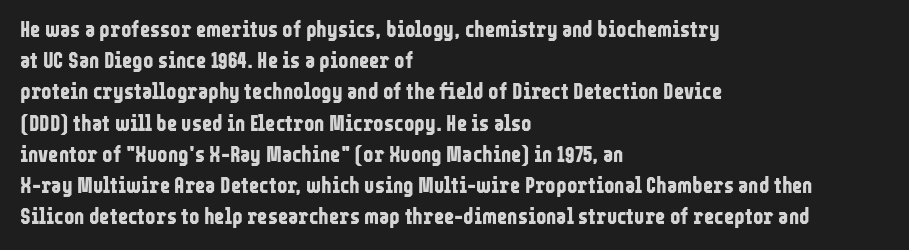
In CSS terms this would be text-align: left. Baseline-to-baseline distance is the conventional proportion of letter height. Notice how the stems are strictly vertical — no italics here. The space beneath each line is pristine and unruled. Spacing between characters is what you'd get straight out of the box. The passage shown is emphatically bold.
